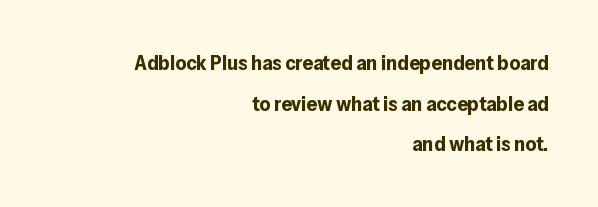
Does extra space separate the letters? No, they use regular spacing. Designer's note — italics off, roman on. These lines stack with their right ends in a neat column. Honestly, the rows look like they've been pulled way apart.
